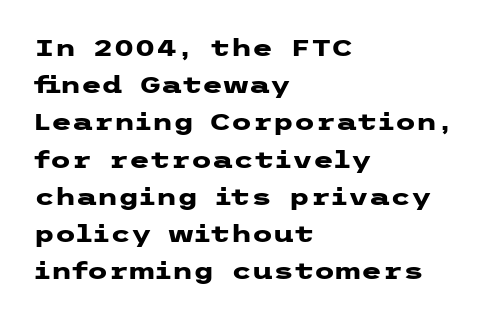
The passage shown has conventional tracking throughout. Underline: absent. The lines in this sample share a left origin and differ only in where they stop. These lines carry a lot of weight — the face is fully bold. Leading: standard. Characters remain perfectly vertical along every line.
